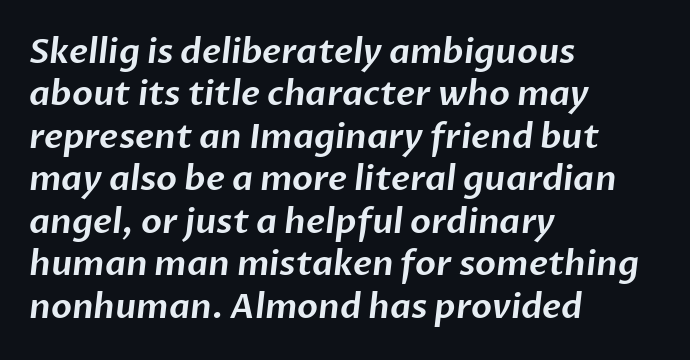
Q: Is the typeface a serif or a sans-serif typeface? A: Sans-serif.
Q: Is the text underlined? A: No.
Q: How is the paragraph aligned? A: Left-aligned.
Q: Is the spacing between letters normal or unusually wide? A: Normal.
Q: Is the spacing between lines tight, normal or loose? A: Normal.
Q: Width (condensed, normal, or wide)? A: Normal.
Q: Stroke contrast? A: Low.
Q: x-height? A: Medium.
Q: Monospaced? A: No.
